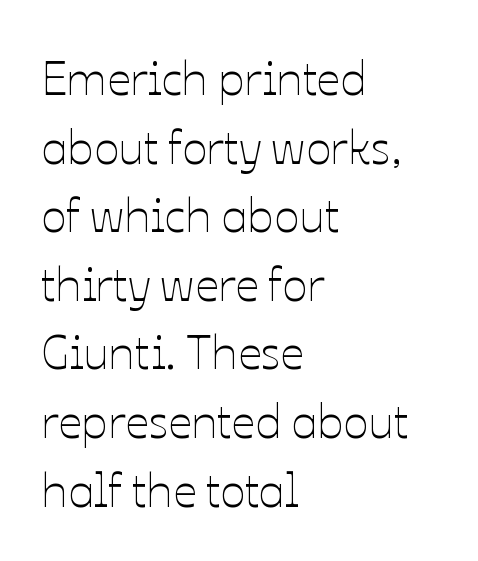
Spacing verdict: proportional, widths tailored to each character. Whoever set this chose a conventional vertical rhythm. Rule under the text: the space is simply empty. Horizontally, the lines are justified to the leading edge only. Posture: straight, roman, zero tilt.
